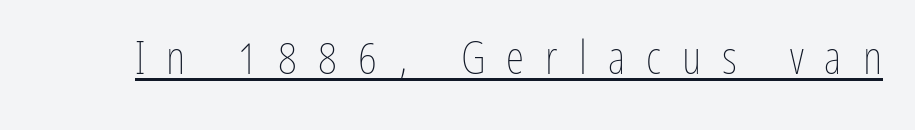
Every word sits above its own underline. The rendering inserts visible extra space after every character. In terms of posture, this sample is upright. Weight: not bold — regular or lighter.
